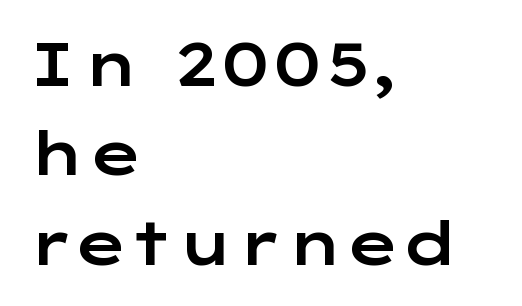
The image shows 60 px wide sans-serif type, upright; set left-aligned, normal line spacing (1.49x), normal letter spacing, not underlined; low stroke contrast and a medium x-height.
